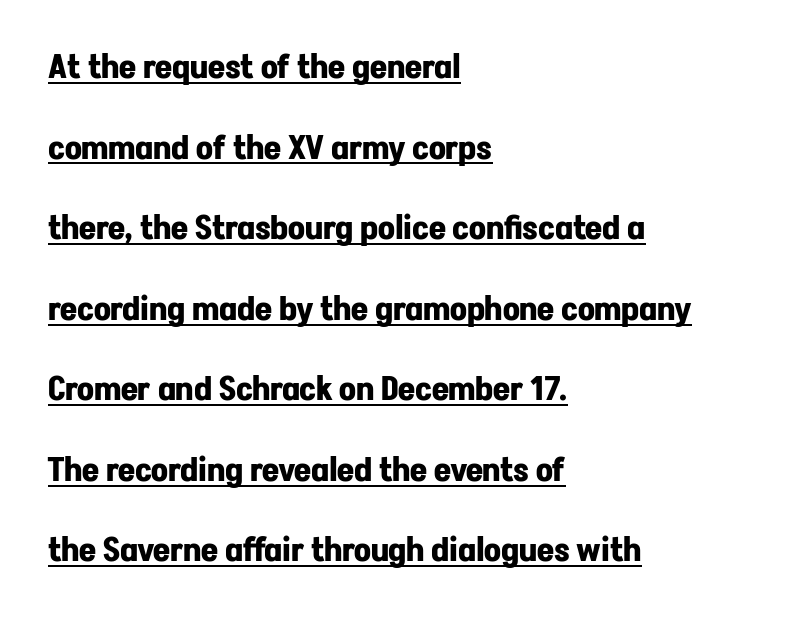
{"serif": "no", "italic": "no", "bold": "yes", "weight": "bold", "width": "normal", "stroke_contrast": "low", "x_height": "medium", "monospaced": "no", "underline": "yes", "align": "left", "line_spacing": "loose", "line_spacing_ratio": 2.44, "letter_spacing": "normal", "letter_spacing_em": 0.0, "glyph_px": 33}
